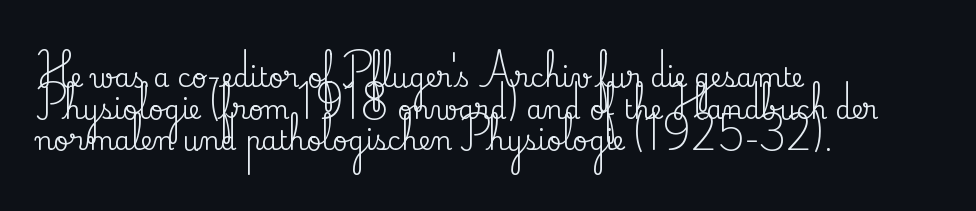
Q: Is the text italic (slanted)? A: No, it is upright.
Q: Is the text underlined? A: No.
Q: How is the paragraph aligned? A: Left-aligned.
Q: Is the spacing between letters normal or unusually wide? A: Normal.
